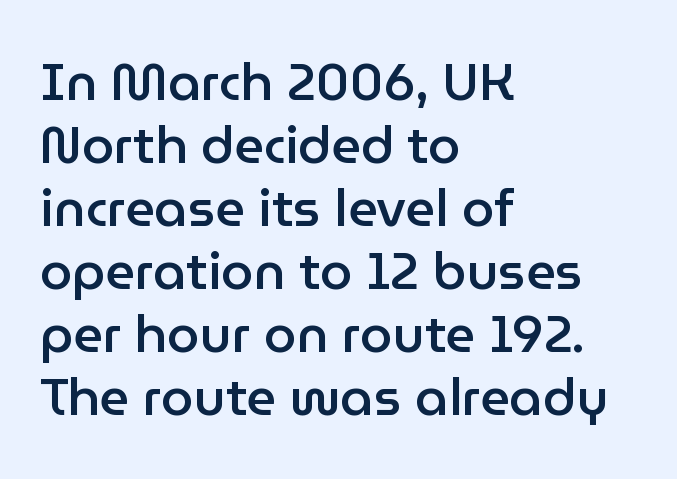
Is this a sans? Yes — the strokes have no serifs. Is this a fixed-width face? No — the glyphs have proportional, varying widths. The foot of each line stays bare and open. Upright lettering throughout. These lines carry some extra weight — a demibold, not a full bold.
